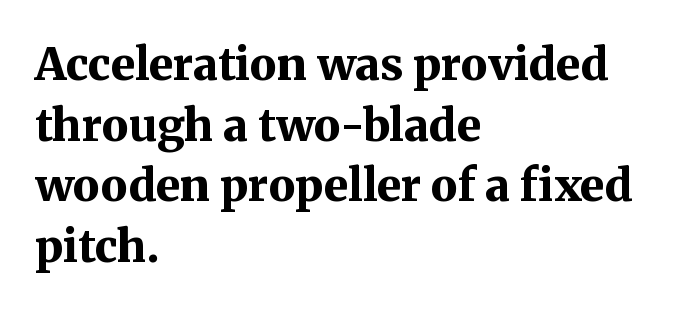
The face used here has the dense, thick strokes of a bold. If you measured baseline to baseline, you'd find a middling distance. The text was rendered using a seriffed face with decorative stroke endings. These lines are rendered in a variable-pitch font. The letters stand upright; this is a roman face. Observe the ordinary spacing: letters are neighbours, not strangers.
